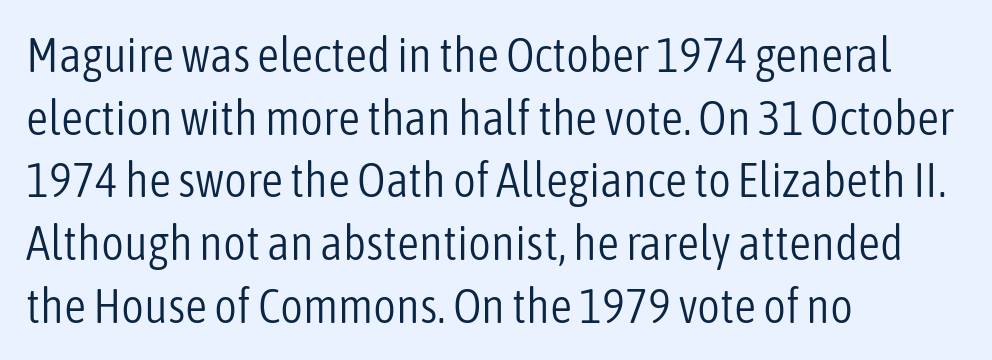
Q: Is the text bold? A: No.
Q: Is the text italic (slanted)? A: No, it is upright.
Q: Is the typeface a serif or a sans-serif typeface? A: Sans-serif.
Q: Is the text underlined? A: No.
Q: How is the paragraph aligned? A: Left-aligned.
Q: Is the spacing between letters normal or unusually wide? A: Normal.
Q: Is the spacing between lines tight, normal or loose? A: Normal.
Q: Width (condensed, normal, or wide)? A: Condensed.
Q: Stroke contrast? A: Low.
Q: x-height? A: Medium.
Q: Monospaced? A: No.
